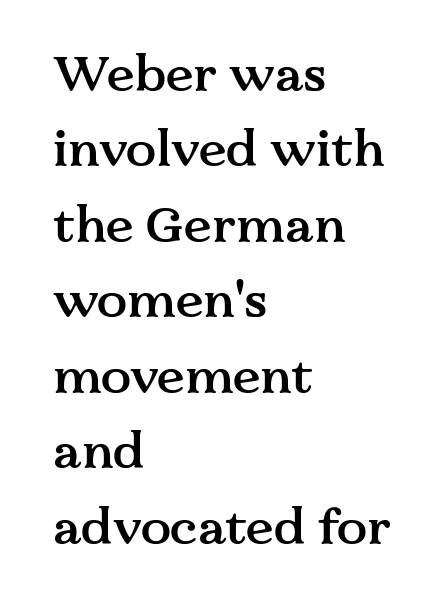
{"serif": "yes", "italic": "no", "bold": "semi", "weight": "semibold", "width": "normal", "stroke_contrast": "medium", "x_height": "medium", "monospaced": "no", "underline": "no", "align": "left", "line_spacing": "normal", "line_spacing_ratio": 1.51, "letter_spacing": "normal", "letter_spacing_em": 0.0, "glyph_px": 50}
